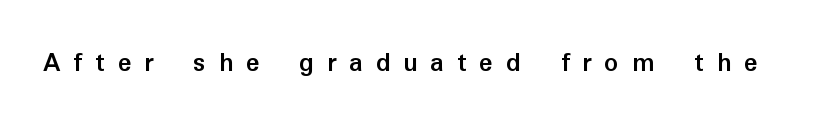
The image shows 28 px semibold sans-serif type, upright; set unusually wide letter spacing (+0.46 em), not underlined; low stroke contrast and a medium x-height.
